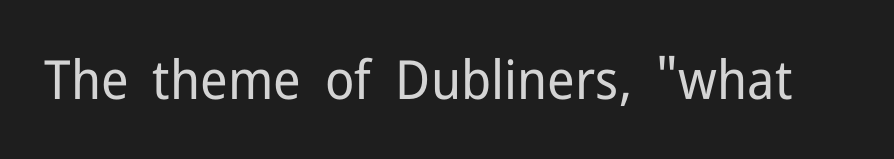
I'd call this a sans setting — the letters go barefoot. You could not count columns in this text — the font is proportionally spaced. No italicization has been applied; the sample stays upright. Is the stroke heavy? The answer is a plain regular-or-lighter.
